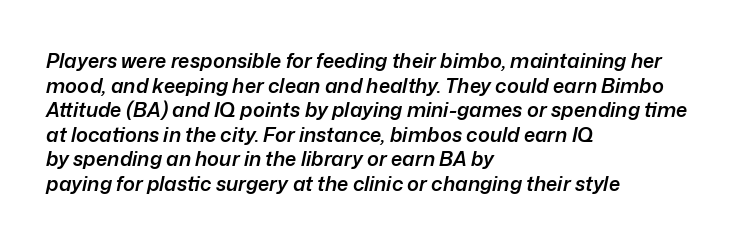
Q: Is the text bold? A: Semi-bold.
Q: Is the text italic (slanted)? A: Yes, it leans right by about 12 degrees.
Q: Is the text underlined? A: No.
Q: How is the paragraph aligned? A: Left-aligned.
Q: Is the spacing between letters normal or unusually wide? A: Normal.
